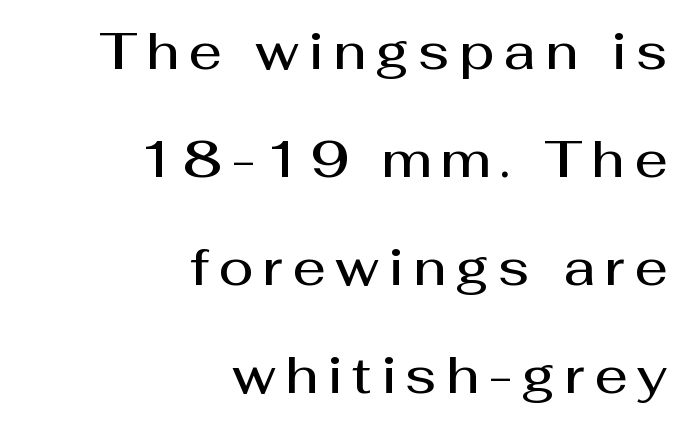
Vertically, the passage feels expansive, rows floating well apart. Has an underline been added? It has not. A typesetter would call this proportional, since set widths differ per character. In terms of weight, the rendering is demibold, just under bold.
